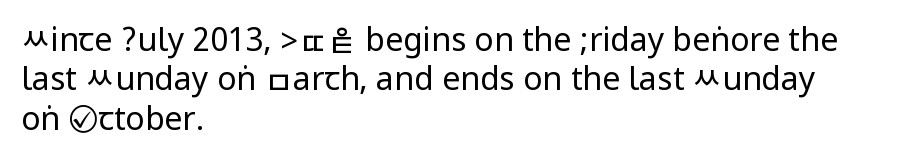
{"serif": "no", "italic": "no", "bold": "no", "weight": "regular", "width": "condensed", "stroke_contrast": "low", "underline": "no", "align": "left", "line_spacing_ratio": 1.23, "letter_spacing": "normal", "letter_spacing_em": 0.0, "glyph_px": 32}
